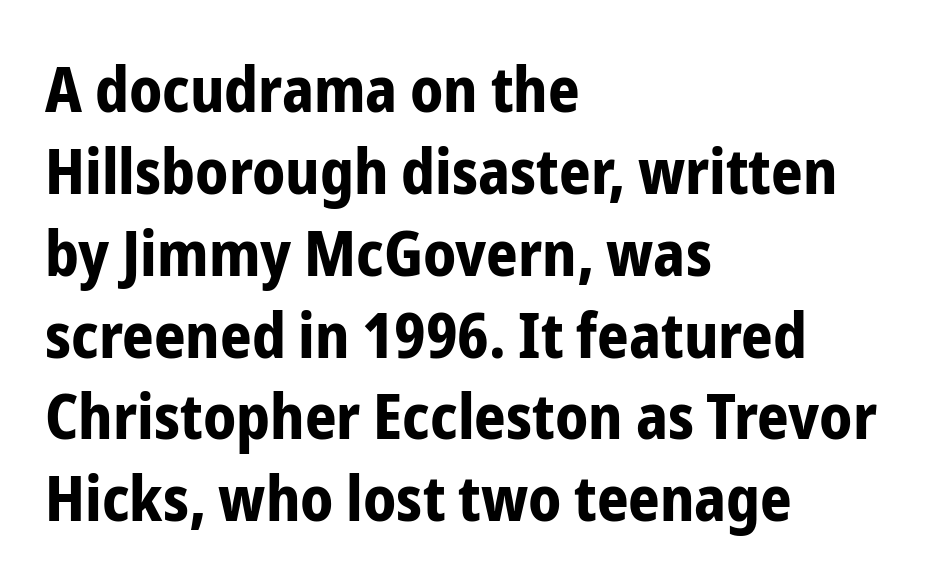
Q: Is the text bold? A: Yes.
Q: Is the text italic (slanted)? A: No, it is upright.
Q: Is the typeface a serif or a sans-serif typeface? A: Sans-serif.
Q: Is the text underlined? A: No.
Q: How is the paragraph aligned? A: Left-aligned.
Q: Is the spacing between letters normal or unusually wide? A: Normal.
Q: Is the spacing between lines tight, normal or loose? A: Normal.
Q: Width (condensed, normal, or wide)? A: Condensed.
Q: Stroke contrast? A: Low.
Q: x-height? A: Medium.
Q: Monospaced? A: No.
